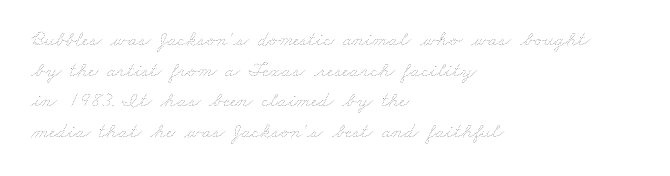
The image shows 21 px text type; set left-aligned, normal line spacing (1.46x), normal letter spacing, not underlined.
